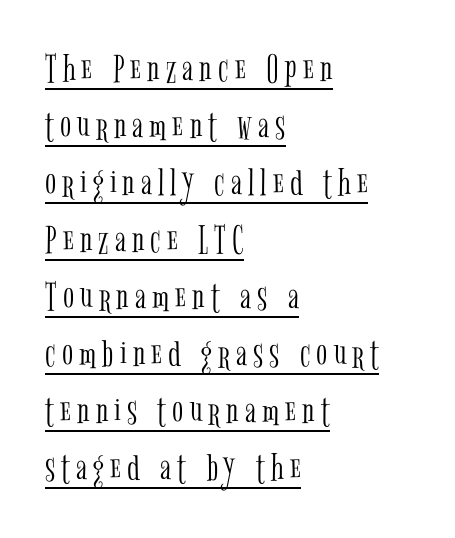
{"serif": "yes", "italic": "no", "bold": "no", "weight": "light", "width": "condensed", "stroke_contrast": "low", "x_height": "medium", "monospaced": "no", "underline": "yes", "align": "left", "line_spacing": "normal", "line_spacing_ratio": 1.39, "glyph_px": 41}
